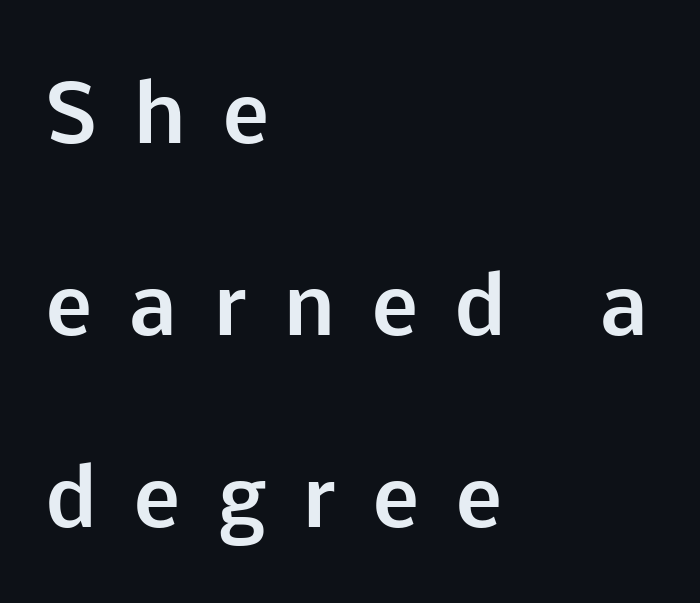
The image shows 78 px bold sans-serif type, upright; set left-aligned, loose line spacing (2.46x), unusually wide letter spacing (+0.48 em), not underlined; low stroke contrast and a medium x-height.
